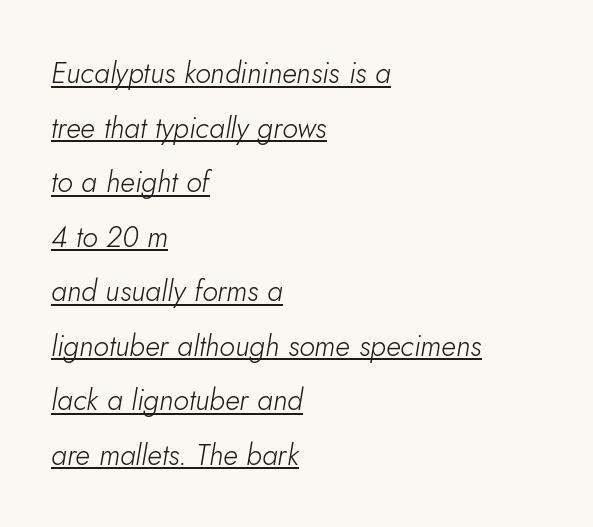
{"italic": "yes", "lean": "right", "slant_degrees": 10, "bold": "no", "weight": "light", "width": "normal", "stroke_contrast": "low", "x_height": "small", "monospaced": "no", "underline": "yes", "align": "left", "line_spacing_ratio": 1.88, "letter_spacing": "normal", "letter_spacing_em": 0.0, "glyph_px": 29}
